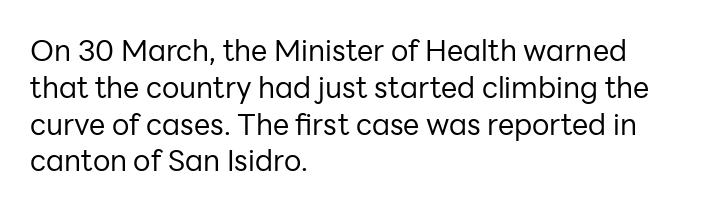
{"serif": "no", "italic": "no", "bold": "no", "weight": "regular", "width": "normal", "stroke_contrast": "low", "x_height": "medium", "monospaced": "no", "underline": "no", "align": "left", "line_spacing": "normal", "line_spacing_ratio": 1.27, "letter_spacing": "normal", "letter_spacing_em": 0.0, "glyph_px": 29}
